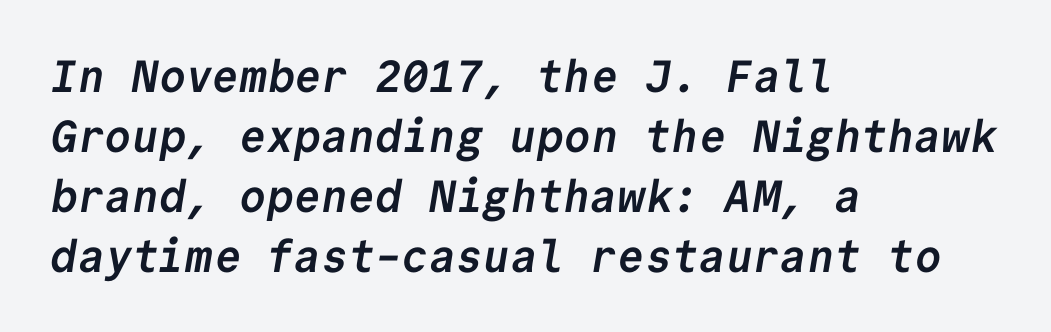
The image shows 45 px semibold sans-serif type, monospaced; set left-aligned, normal line spacing (1.33x), normal letter spacing, not underlined; low stroke contrast and a medium x-height.
